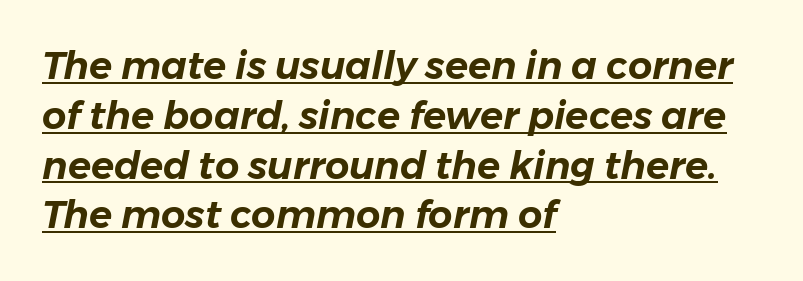
Every row of glyphs begins at an identical x-position on the left. This sample uses an oblique cut, with every glyph tilted off the vertical. The passage shown has conventional tracking throughout. The letters advance in unequal steps, a hallmark of proportional type. The specimen includes a rule beneath the text block's lines.
